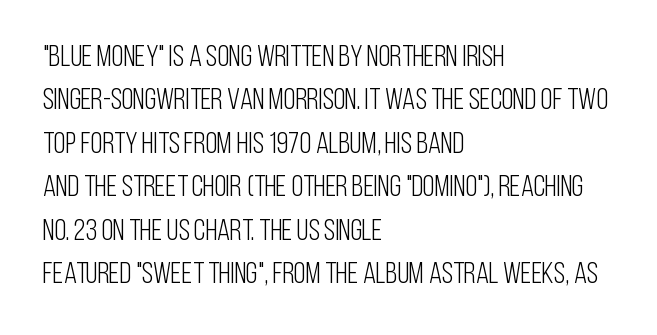
The image shows 30 px light, condensed sans-serif type, upright; set left-aligned, normal line spacing (1.45x), normal letter spacing, not underlined; low stroke contrast and a large x-height.
